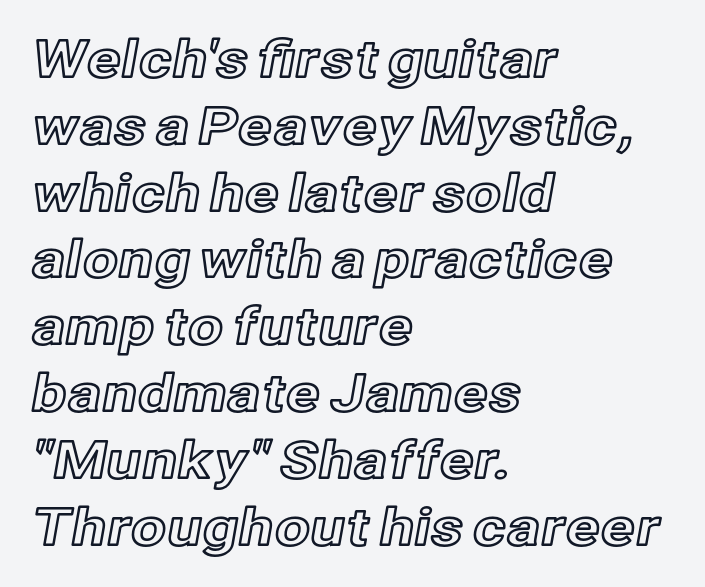
The image shows 51 px text type; set left-aligned, normal line spacing (1.31x), normal letter spacing, not underlined; a medium x-height.
